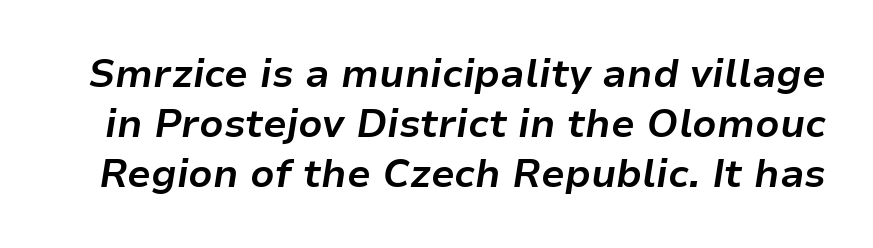
The space between consecutive lines is moderate. Its strokes are broad and dark, the hallmark of bold type. The whole block is typeset with a tilt. A typesetter would call this zero additional tracking. Think of a printed novel: that variable character pitch is what you see here.
